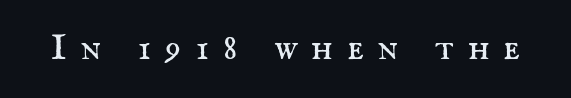
{"serif": "yes", "italic": "no", "bold": "no", "weight": "regular", "width": "normal", "stroke_contrast": "medium", "x_height": "small", "monospaced": "no", "underline": "no", "letter_spacing": "wide", "letter_spacing_em": 0.38, "glyph_px": 37}
